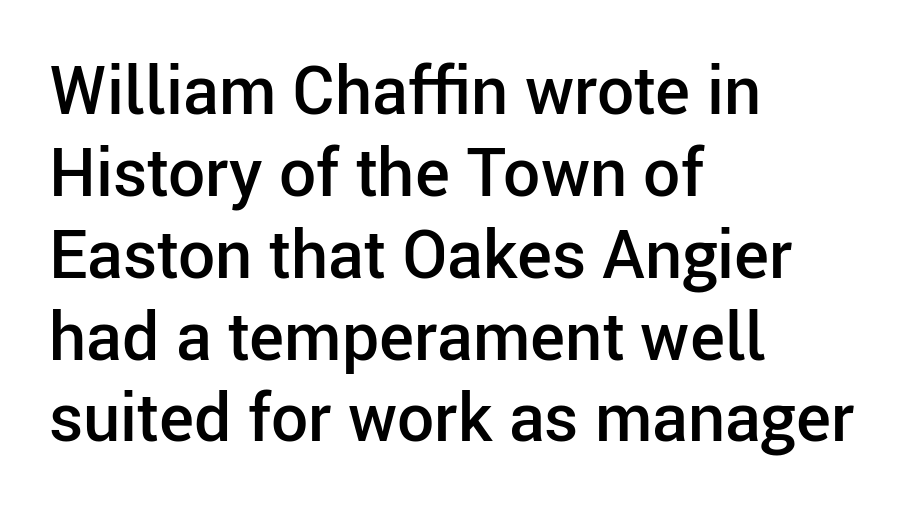
The image shows 66 px semibold sans-serif type, upright; set left-aligned, line spacing 1.24x, normal letter spacing, not underlined; low stroke contrast and a medium x-height.
